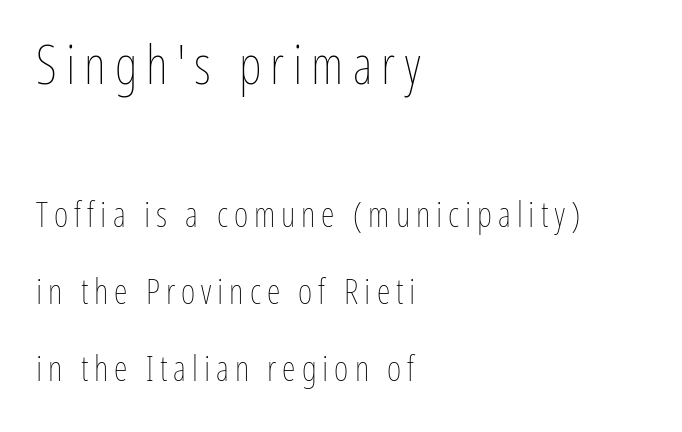
{"italic": "no", "bold": "no", "weight": "thin", "width": "condensed", "stroke_contrast": "low", "x_height": "medium", "monospaced": "no", "underline": "no", "align": "left", "line_spacing": "loose", "line_spacing_ratio": 2.2, "larger_block": "first", "size_ratio": 1.51, "glyph_px": 53}
